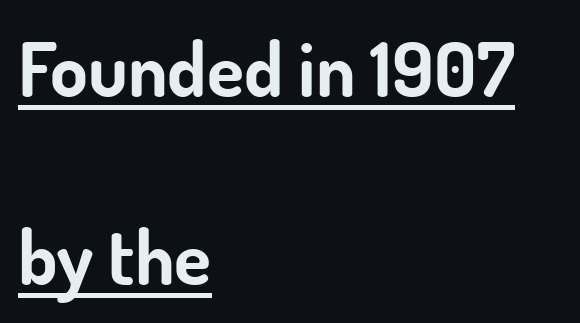
Do the characters align in a grid? No, the font is proportional. In terms of letterform style, serifs are entirely absent. The glyphs have the mass of a bold cut. This is roman type, the default non-slanted kind. Leading is clearly above the norm, producing a sparse column. Short and long lines alike share a common starting point at left.
